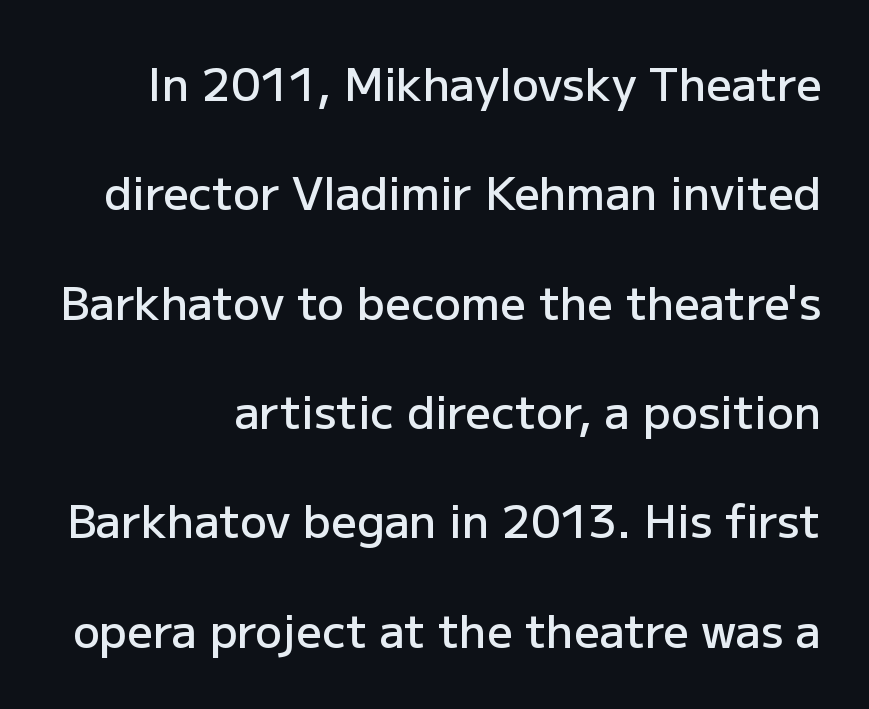
Serifs: no, the terminals of the letterforms are clean. The passage shown has conventional tracking throughout. The specimen omits any rule beneath the text block's lines. Honestly, the rows look like they've been pulled way apart. Slightly chunky letters — semibold, I'd say, not full bold. If you drew a line through each stem, it would be perfectly vertical.
